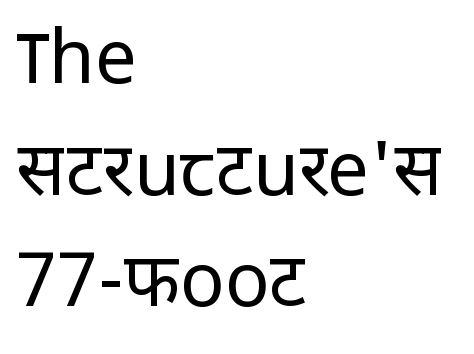
Q: Is the text bold? A: No.
Q: Is the text italic (slanted)? A: No, it is upright.
Q: Is the typeface a serif or a sans-serif typeface? A: Sans-serif.
Q: Is the text underlined? A: No.
Q: How is the paragraph aligned? A: Left-aligned.
Q: Is the spacing between letters normal or unusually wide? A: Normal.
Q: Is the spacing between lines tight, normal or loose? A: Normal.
Q: Width (condensed, normal, or wide)? A: Normal.
Q: Stroke contrast? A: Low.
Q: x-height? A: Medium.
Q: Monospaced? A: No.
